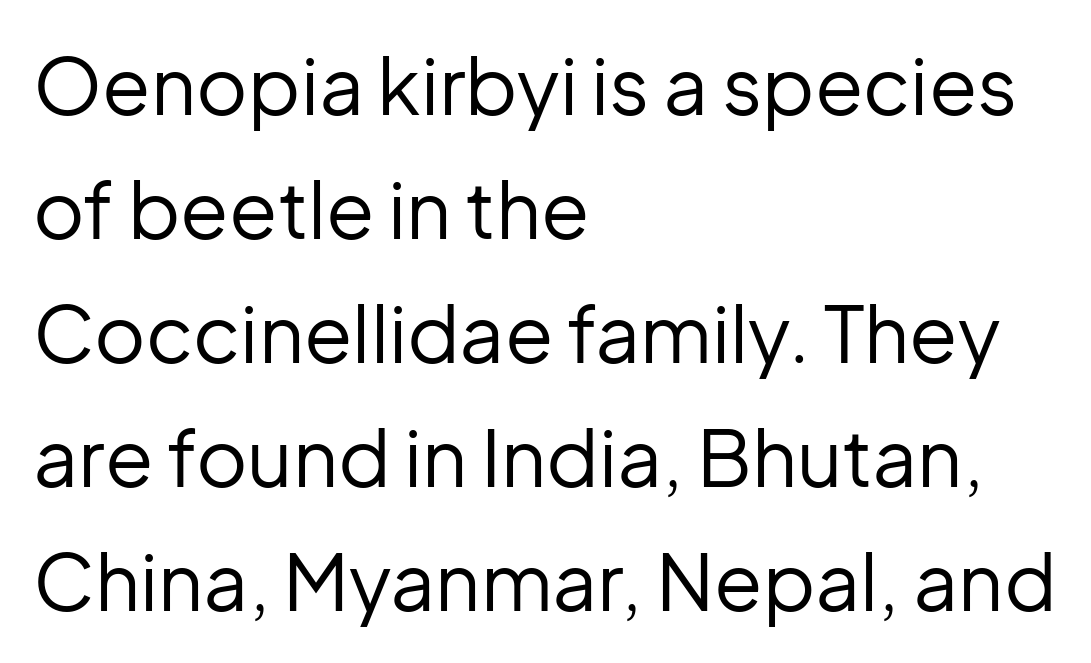
Q: Is the text bold? A: No.
Q: Is the text italic (slanted)? A: No, it is upright.
Q: Is the typeface a serif or a sans-serif typeface? A: Sans-serif.
Q: Is the text underlined? A: No.
Q: How is the paragraph aligned? A: Left-aligned.
Q: Is the spacing between letters normal or unusually wide? A: Normal.
Q: Is the spacing between lines tight, normal or loose? A: Normal.
Q: Width (condensed, normal, or wide)? A: Normal.
Q: Stroke contrast? A: Low.
Q: x-height? A: Medium.
Q: Monospaced? A: No.
